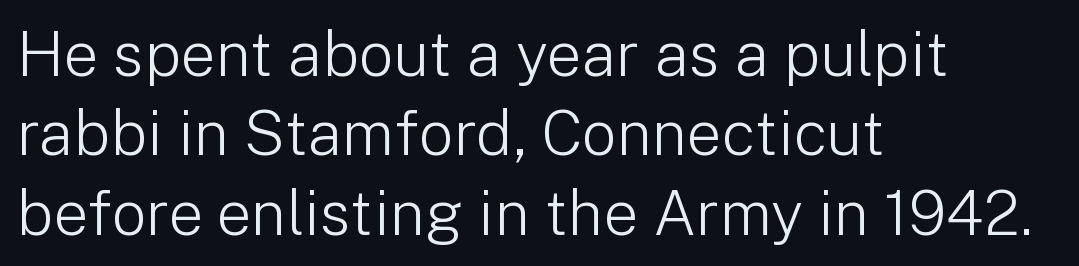
{"serif": "no", "italic": "no", "bold": "no", "weight": "light", "width": "normal", "stroke_contrast": "low", "x_height": "medium", "monospaced": "no", "underline": "no", "align": "left", "line_spacing": "normal", "line_spacing_ratio": 1.28, "letter_spacing": "normal", "letter_spacing_em": 0.0, "glyph_px": 62}
